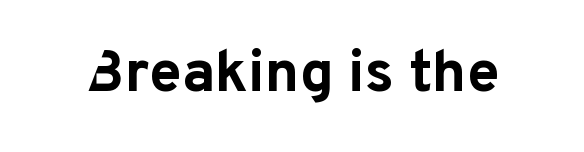
The image shows 59 px bold sans-serif type, upright; set normal letter spacing, not underlined; low stroke contrast and a medium x-height.
